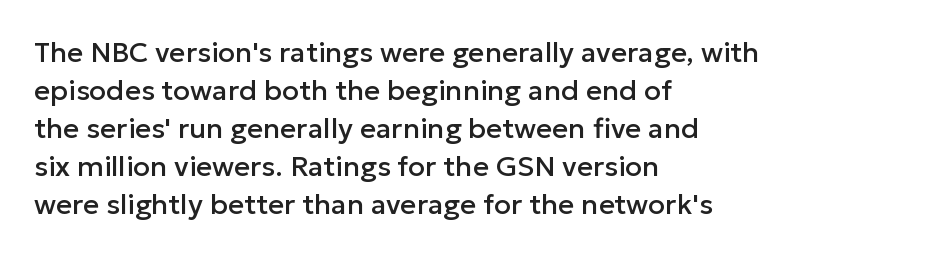
The image shows 28 px sans-serif type, upright; set left-aligned, normal line spacing (1.36x), normal letter spacing, not underlined; low stroke contrast and a medium x-height.
